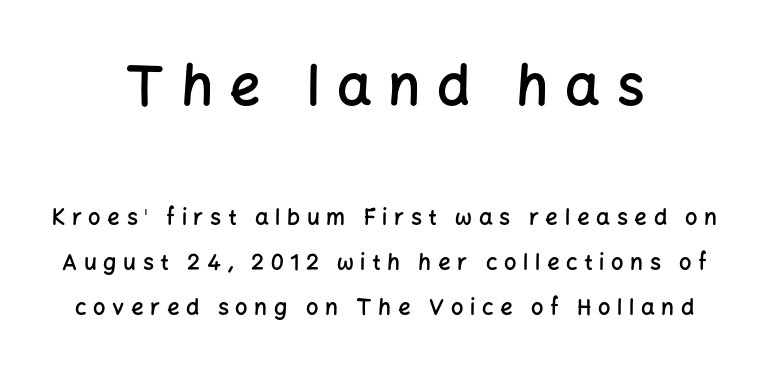
Q: Is the text bold? A: Semi-bold.
Q: Is the text italic (slanted)? A: No, it is upright.
Q: Is the typeface a serif or a sans-serif typeface? A: Sans-serif.
Q: Is the text underlined? A: No.
Q: How is the paragraph aligned? A: Centered.
Q: Is the spacing between letters normal or unusually wide? A: Unusually wide.
Q: Is the spacing between lines tight, normal or loose? A: Loose.
Q: Which block of text is set in a larger size, the first (top) or the second (bottom)? A: The first (top) one.
Q: Width (condensed, normal, or wide)? A: Normal.
Q: Stroke contrast? A: Low.
Q: x-height? A: Medium.
Q: Monospaced? A: No.
